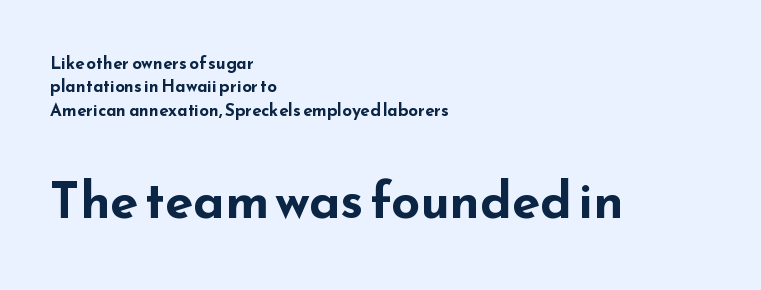
Q: Is the text bold? A: Yes.
Q: Is the text italic (slanted)? A: No, it is upright.
Q: Is the typeface a serif or a sans-serif typeface? A: Sans-serif.
Q: Is the text underlined? A: No.
Q: How is the paragraph aligned? A: Left-aligned.
Q: Is the spacing between letters normal or unusually wide? A: Normal.
Q: Is the spacing between lines tight, normal or loose? A: Normal.
Q: Which block of text is set in a larger size, the first (top) or the second (bottom)? A: The second (bottom) one.
Q: Width (condensed, normal, or wide)? A: Wide.
Q: Stroke contrast? A: Low.
Q: x-height? A: Small.
Q: Monospaced? A: No.
